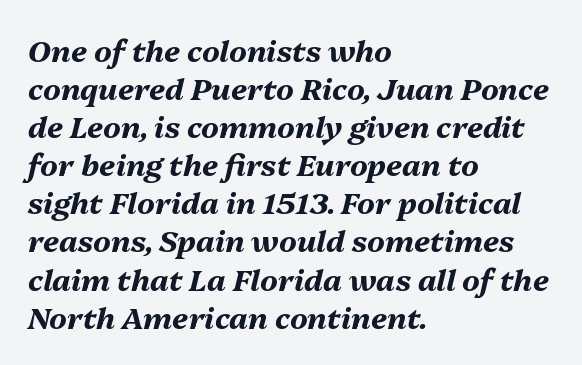
Q: Is the text bold? A: Yes.
Q: Is the text italic (slanted)? A: Yes, it leans right by about 13 degrees.
Q: Is the text underlined? A: No.
Q: How is the paragraph aligned? A: Left-aligned.
Q: Is the spacing between letters normal or unusually wide? A: Normal.
Q: Is the spacing between lines tight, normal or loose? A: Normal.
Q: Width (condensed, normal, or wide)? A: Normal.
Q: Stroke contrast? A: Medium.
Q: x-height? A: Medium.
Q: Monospaced? A: No.
